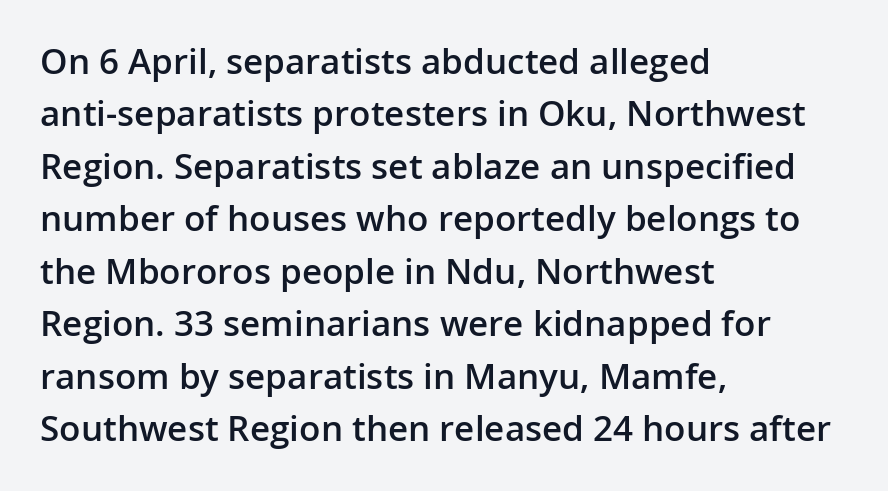
Quick note: not italic, upright. Its strokes are somewhat broadened, the hallmark of semibold type. Descenders hang freely into open space. The rendering shows plain stroke endings on the letterforms — a sans-serif design. Standard letterfit; no display-style spreading of the glyphs.
